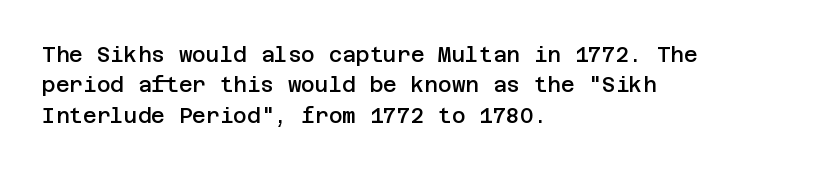
Q: Is the text bold? A: Semi-bold.
Q: Is the text italic (slanted)? A: No, it is upright.
Q: Is the text underlined? A: No.
Q: How is the paragraph aligned? A: Left-aligned.
Q: Is the spacing between letters normal or unusually wide? A: Normal.
Q: Is the spacing between lines tight, normal or loose? A: Normal.
